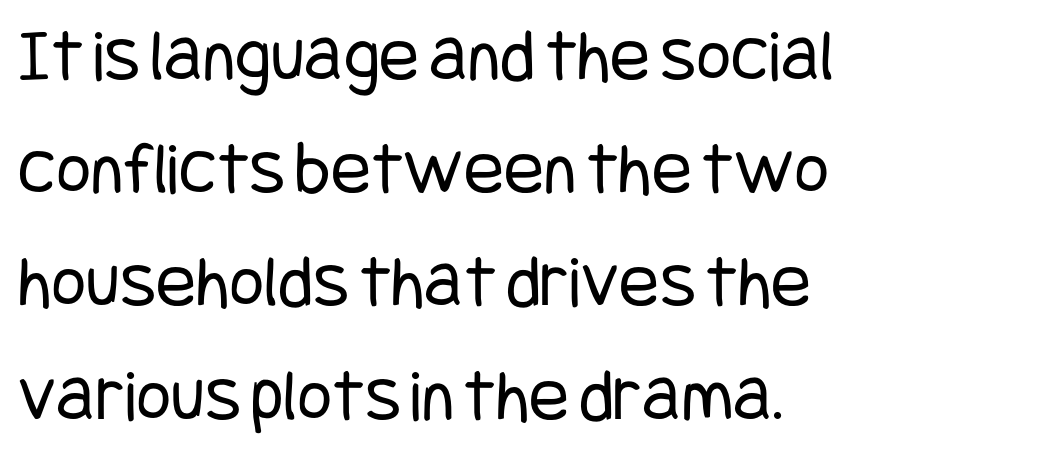
The image shows 75 px regular-weight, condensed sans-serif type, upright; set left-aligned, normal line spacing (1.51x), normal letter spacing, not underlined; low stroke contrast and a large x-height.
